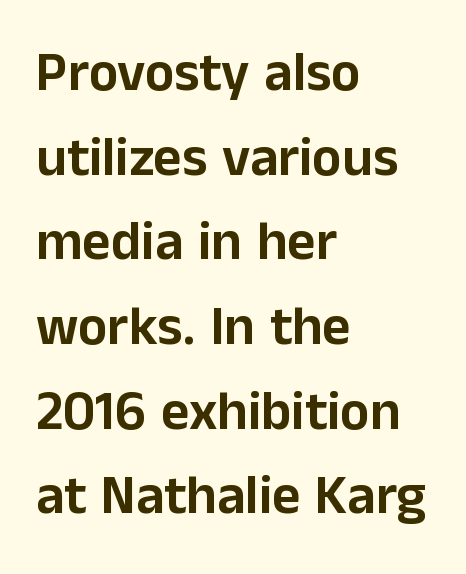
{"serif": "no", "italic": "no", "width": "normal", "stroke_contrast": "low", "x_height": "medium", "monospaced": "no", "underline": "no", "align": "left", "line_spacing": "normal", "line_spacing_ratio": 1.54, "letter_spacing": "normal", "letter_spacing_em": 0.0, "glyph_px": 55}
